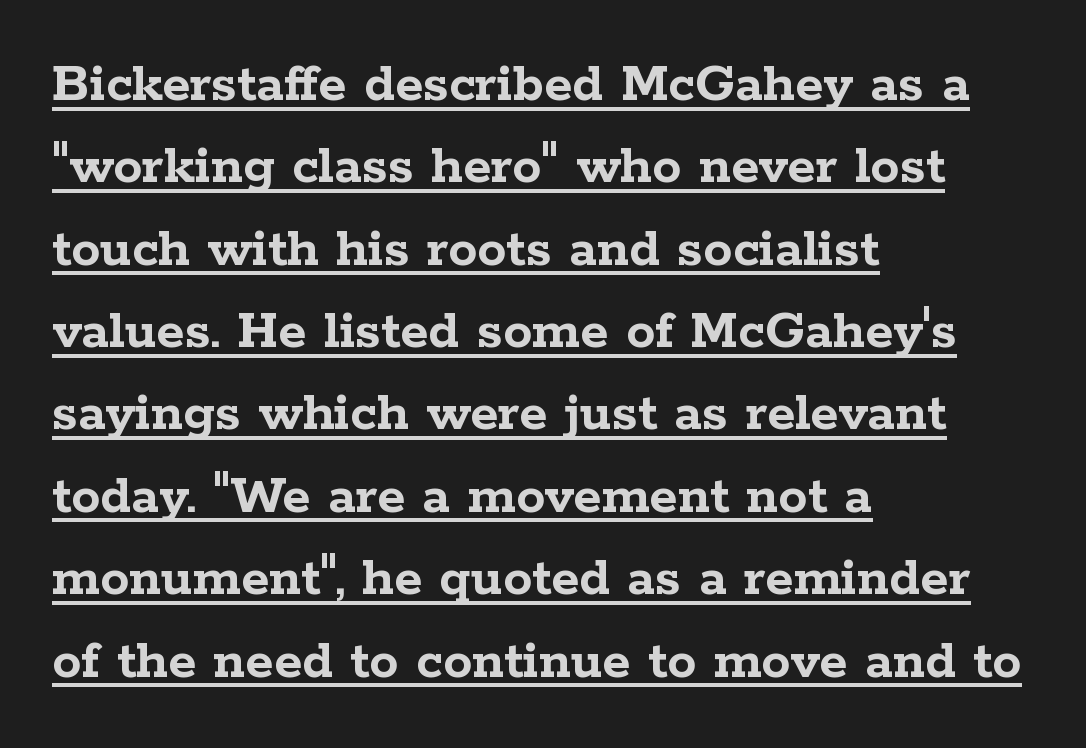
Q: Is the text bold? A: Yes.
Q: Is the text italic (slanted)? A: No, it is upright.
Q: Is the typeface a serif or a sans-serif typeface? A: Serif.
Q: Is the text underlined? A: Yes.
Q: How is the paragraph aligned? A: Left-aligned.
Q: Is the spacing between letters normal or unusually wide? A: Normal.
Q: Is the spacing between lines tight, normal or loose? A: Normal.
Q: Width (condensed, normal, or wide)? A: Wide.
Q: Stroke contrast? A: Low.
Q: x-height? A: Medium.
Q: Monospaced? A: No.
